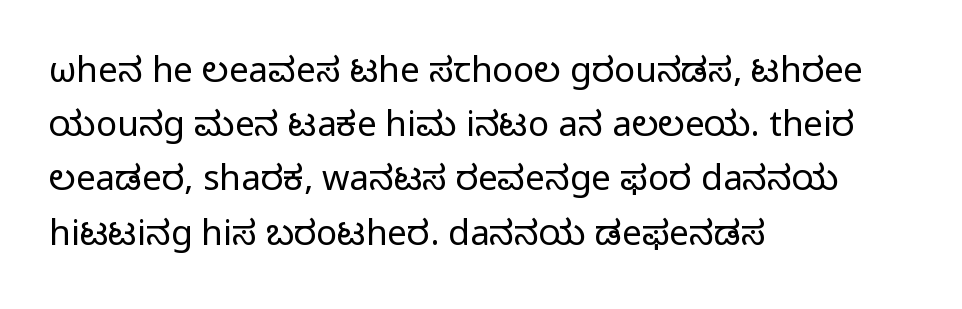
A bare baseline throughout the passage. There is no visible air inserted between adjacent glyphs. Proportional: the letters do not fall into vertical columns. Evenly set lines give the paragraph a standard silhouette. You can tell it's not italic because the verticals are truly vertical. What kind of face is this? One without serifs — a sans.
